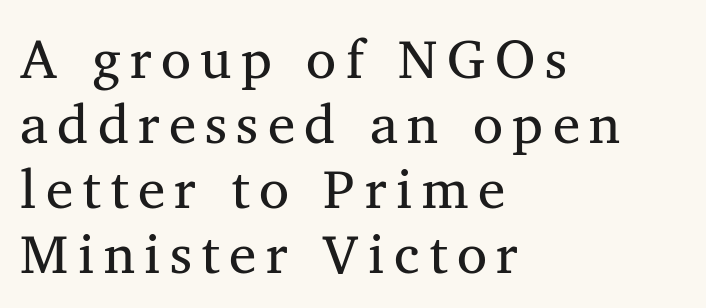
Bare-footed words on every line. Does the lettering tilt? It doesn't — this is upright. Check where the strokes stop: tiny serifs finish them off. The face used here is proportionally spaced, like ordinary book or web type. The rag falls on the right side of this text block.
